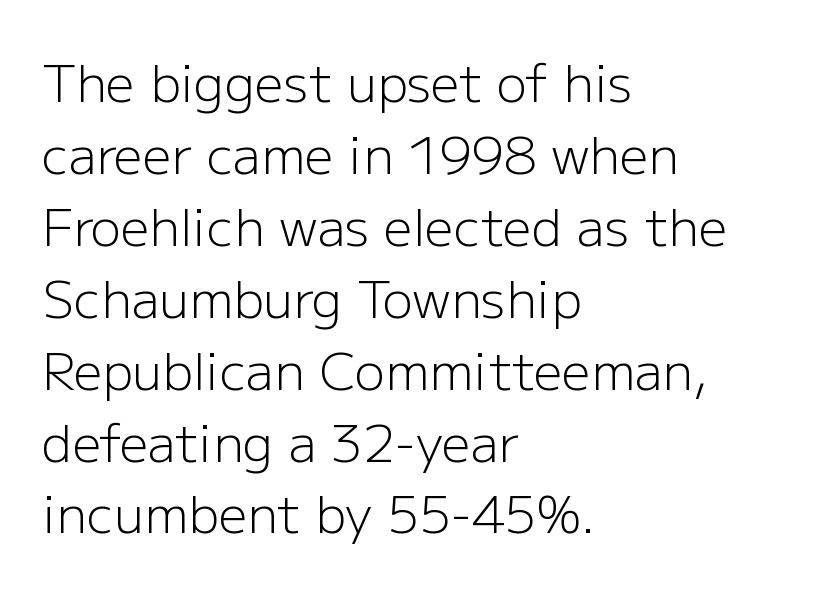
{"serif": "no", "italic": "no", "bold": "no", "weight": "light", "width": "normal", "stroke_contrast": "low", "x_height": "medium", "monospaced": "no", "underline": "no", "align": "left", "line_spacing": "normal", "line_spacing_ratio": 1.41, "letter_spacing": "normal", "letter_spacing_em": 0.0, "glyph_px": 51}
